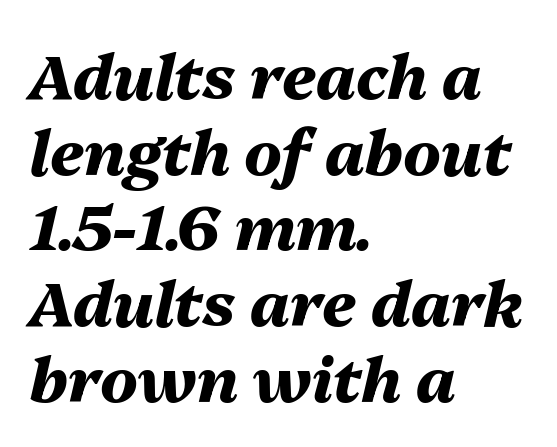
{"italic": "yes", "lean": "right", "slant_degrees": 13, "bold": "yes", "weight": "heavy", "width": "normal", "stroke_contrast": "medium", "x_height": "medium", "monospaced": "no", "underline": "no", "align": "left", "line_spacing_ratio": 1.22, "letter_spacing": "normal", "letter_spacing_em": 0.0, "glyph_px": 62}
